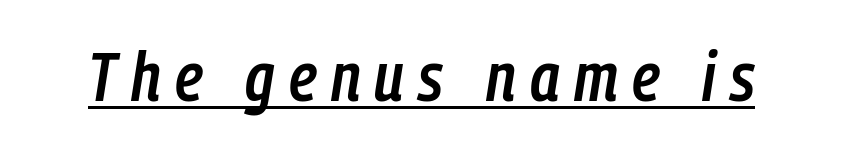
{"italic": "yes", "lean": "right", "slant_degrees": 9, "bold": "semi", "weight": "semibold", "width": "condensed", "stroke_contrast": "low", "x_height": "medium", "monospaced": "no", "underline": "yes", "letter_spacing": "wide", "letter_spacing_em": 0.21, "glyph_px": 68}
